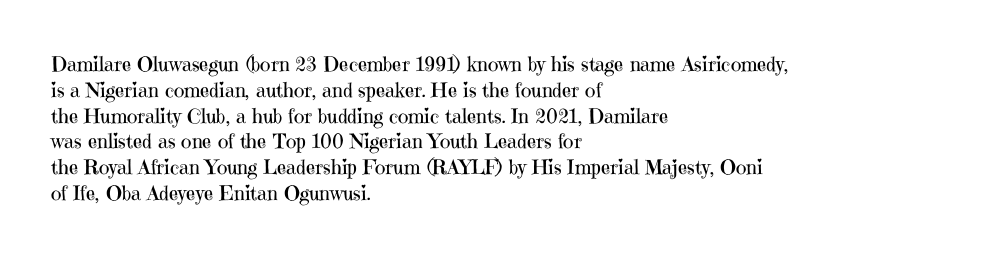
Interline gaps are of average width in this sample. Style check: upright. Tracking here is standard; glyphs follow each other at the usual distance. Stroke mass is kept to a normal reading level or below. Beneath every word, the page is bare. Leftover space on each line is placed entirely after the last word.
